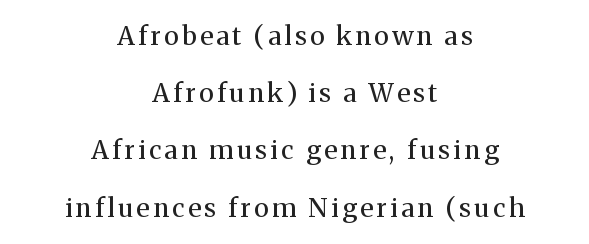
{"italic": "no", "bold": "no", "underline": "no", "align": "center", "line_spacing": "loose", "line_spacing_ratio": 2.2, "glyph_px": 26}
